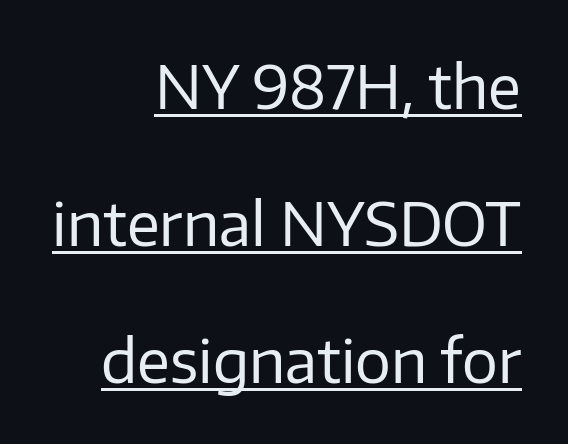
Q: Is the text bold? A: No.
Q: Is the text italic (slanted)? A: No, it is upright.
Q: Is the typeface a serif or a sans-serif typeface? A: Sans-serif.
Q: Is the text underlined? A: Yes.
Q: How is the paragraph aligned? A: Right-aligned.
Q: Is the spacing between letters normal or unusually wide? A: Normal.
Q: Is the spacing between lines tight, normal or loose? A: Loose.
Q: Width (condensed, normal, or wide)? A: Normal.
Q: Stroke contrast? A: Low.
Q: x-height? A: Medium.
Q: Monospaced? A: No.
